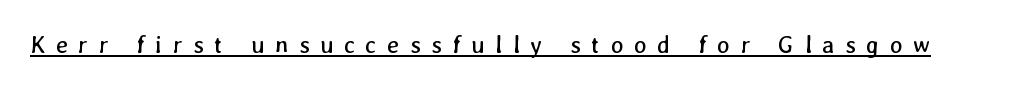
{"bold": "no", "underline": "yes", "letter_spacing": "wide", "letter_spacing_em": 0.44, "glyph_px": 24}
